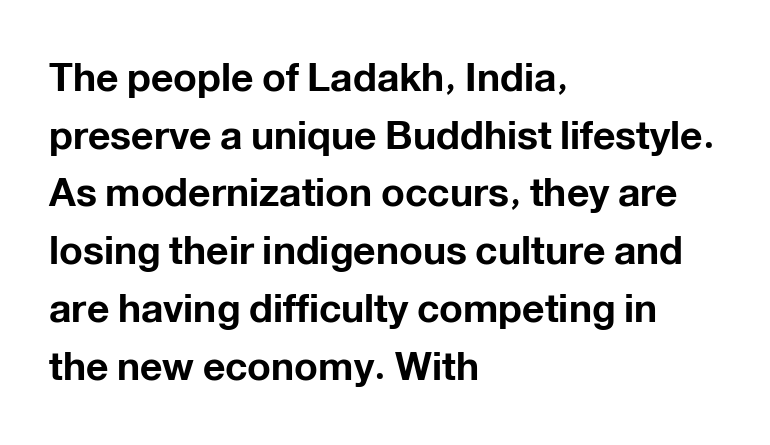
The rendering uses natural spacing where letterforms have individual widths. In terms of letterform style, serifs are entirely absent. Characters remain perfectly vertical along every line. The words here are not underlined. What stands out about the letter spacing? Nothing — it is the standard amount.
